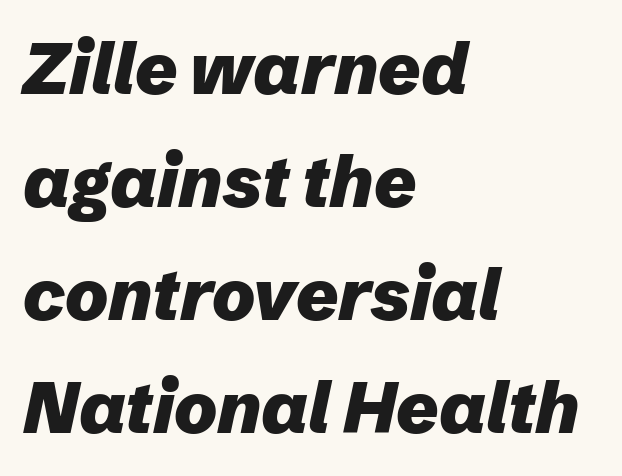
{"italic": "yes", "lean": "right", "slant_degrees": 12, "bold": "yes", "weight": "heavy", "width": "normal", "stroke_contrast": "low", "x_height": "medium", "monospaced": "no", "underline": "no", "align": "left", "line_spacing": "normal", "line_spacing_ratio": 1.57, "letter_spacing": "normal", "letter_spacing_em": 0.0, "glyph_px": 72}
